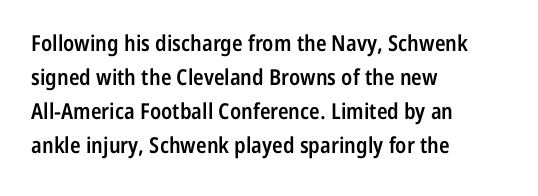
The image shows 22 px text type, upright; set left-aligned, normal line spacing (1.55x), normal letter spacing, not underlined.
